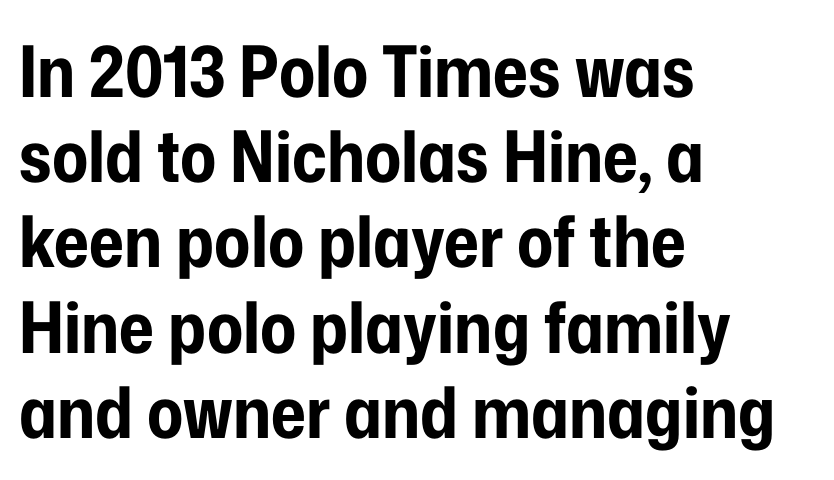
Q: Is the text bold? A: Yes.
Q: Is the text italic (slanted)? A: No, it is upright.
Q: Is the typeface a serif or a sans-serif typeface? A: Sans-serif.
Q: Is the text underlined? A: No.
Q: How is the paragraph aligned? A: Left-aligned.
Q: Is the spacing between letters normal or unusually wide? A: Normal.
Q: Width (condensed, normal, or wide)? A: Condensed.
Q: Stroke contrast? A: Low.
Q: x-height? A: Medium.
Q: Monospaced? A: No.
